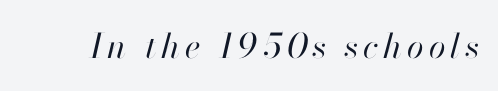
Stems and bowls with no extra thickness — not bold. These lines were composed using italics. The foot of each line stays bare and open. Spacing verdict: proportional, widths tailored to each character.
